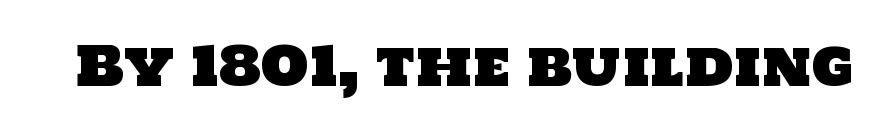
Q: Is the typeface a serif or a sans-serif typeface? A: Sans-serif.
Q: Is the text underlined? A: No.
Q: Is the spacing between letters normal or unusually wide? A: Normal.
Q: Width (condensed, normal, or wide)? A: Normal.
Q: Stroke contrast? A: Low.
Q: x-height? A: Large.
Q: Monospaced? A: No.
